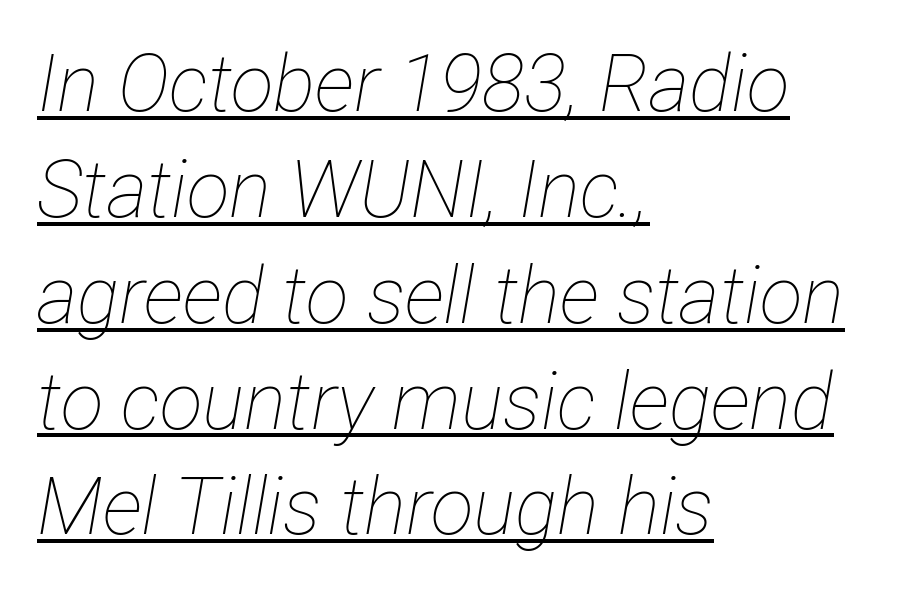
The image shows 79 px thin, condensed type, italic (leaning right); set left-aligned, normal line spacing (1.34x), normal letter spacing, underlined; low stroke contrast and a medium x-height.
